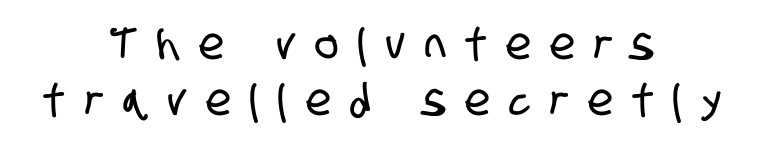
The image shows 44 px condensed sans-serif type; set centered, normal line spacing (1.28x), unusually wide letter spacing (+0.45 em), not underlined; low stroke contrast and a large x-height.
